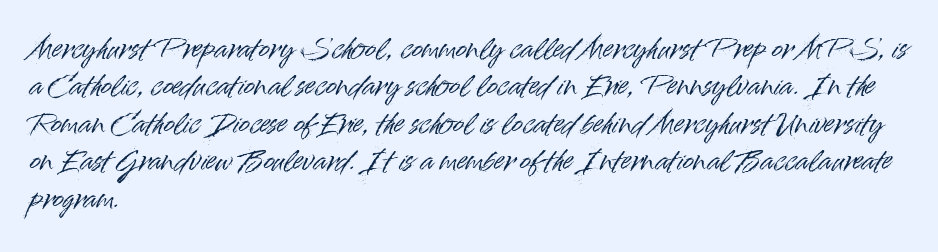
Q: Is the text italic (slanted)? A: Yes.
Q: Is the text underlined? A: No.
Q: How is the paragraph aligned? A: Left-aligned.
Q: Is the spacing between letters normal or unusually wide? A: Normal.
Q: Is the spacing between lines tight, normal or loose? A: Normal.
